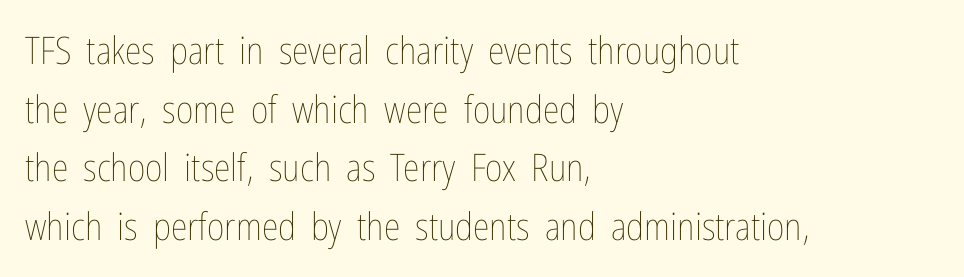
Q: Is the text bold? A: No.
Q: Is the text italic (slanted)? A: No, it is upright.
Q: Is the text underlined? A: No.
Q: How is the paragraph aligned? A: Left-aligned.
Q: Is the spacing between letters normal or unusually wide? A: Normal.
Q: Is the spacing between lines tight, normal or loose? A: Normal.
Q: Width (condensed, normal, or wide)? A: Condensed.
Q: Stroke contrast? A: Low.
Q: x-height? A: Medium.
Q: Monospaced? A: No.
